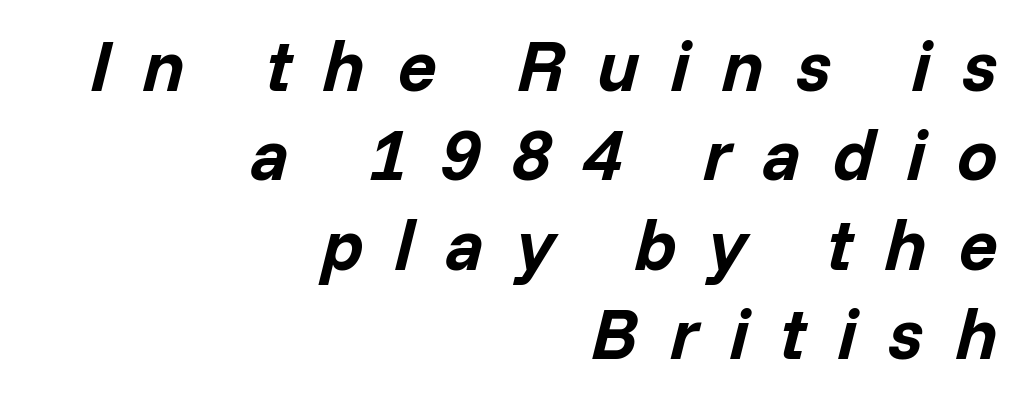
{"italic": "yes", "lean": "right", "slant_degrees": 14, "bold": "yes", "weight": "bold", "width": "normal", "stroke_contrast": "low", "x_height": "medium", "monospaced": "no", "underline": "no", "align": "right", "line_spacing_ratio": 1.24, "letter_spacing": "wide", "letter_spacing_em": 0.44, "glyph_px": 72}
